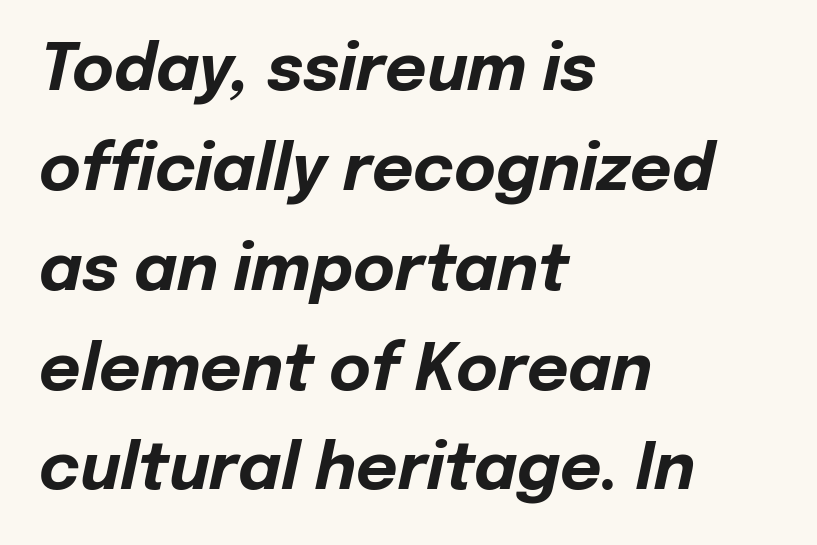
Q: Is the text bold? A: Yes.
Q: Is the text italic (slanted)? A: Yes, it leans right by about 12 degrees.
Q: Is the text underlined? A: No.
Q: How is the paragraph aligned? A: Left-aligned.
Q: Is the spacing between letters normal or unusually wide? A: Normal.
Q: Is the spacing between lines tight, normal or loose? A: Normal.
Q: Width (condensed, normal, or wide)? A: Normal.
Q: Stroke contrast? A: Low.
Q: x-height? A: Medium.
Q: Monospaced? A: No.
